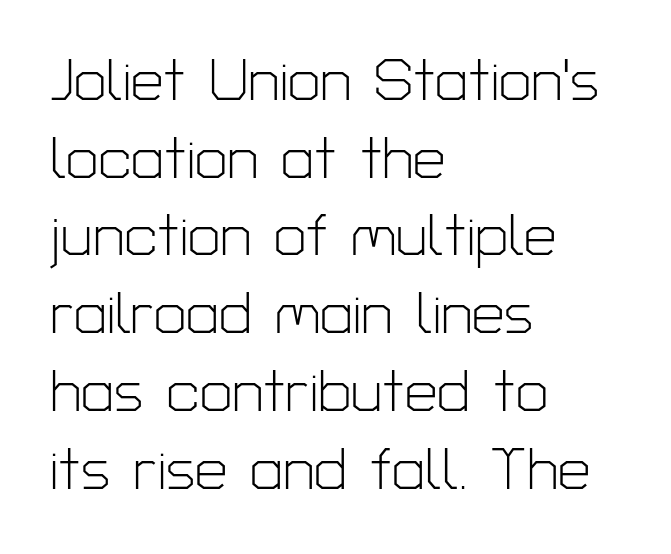
Q: Is the text bold? A: No.
Q: Is the text italic (slanted)? A: No, it is upright.
Q: Is the typeface a serif or a sans-serif typeface? A: Sans-serif.
Q: Is the text underlined? A: No.
Q: How is the paragraph aligned? A: Left-aligned.
Q: Is the spacing between letters normal or unusually wide? A: Normal.
Q: Is the spacing between lines tight, normal or loose? A: Normal.
Q: Width (condensed, normal, or wide)? A: Normal.
Q: Stroke contrast? A: Low.
Q: x-height? A: Medium.
Q: Monospaced? A: No.
